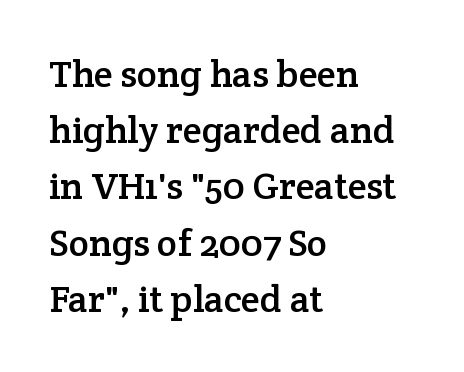
The image shows 38 px serif type, upright; set left-aligned, normal line spacing (1.48x), normal letter spacing, not underlined; low stroke contrast and a medium x-height.
